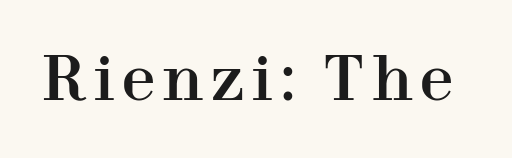
The image shows 60 px serif type, upright; set not underlined; high stroke contrast and a medium x-height.
